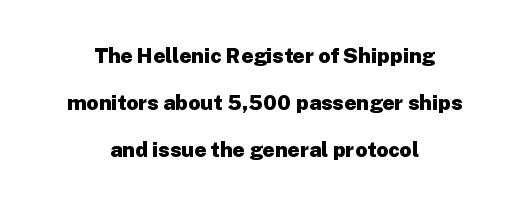
Q: Is the text bold? A: Yes.
Q: Is the text italic (slanted)? A: No, it is upright.
Q: Is the text underlined? A: No.
Q: How is the paragraph aligned? A: Centered.
Q: Is the spacing between letters normal or unusually wide? A: Normal.
Q: Is the spacing between lines tight, normal or loose? A: Loose.
